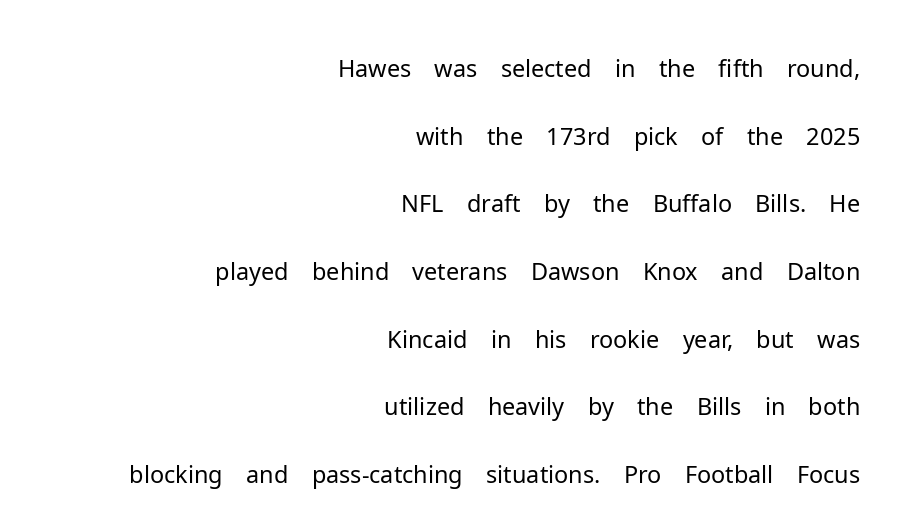
Q: Is the text bold? A: No.
Q: Is the text italic (slanted)? A: No, it is upright.
Q: Is the typeface a serif or a sans-serif typeface? A: Sans-serif.
Q: Is the text underlined? A: No.
Q: How is the paragraph aligned? A: Right-aligned.
Q: Is the spacing between letters normal or unusually wide? A: Normal.
Q: Is the spacing between lines tight, normal or loose? A: Normal.
Q: Width (condensed, normal, or wide)? A: Normal.
Q: Stroke contrast? A: Low.
Q: x-height? A: Medium.
Q: Monospaced? A: No.
